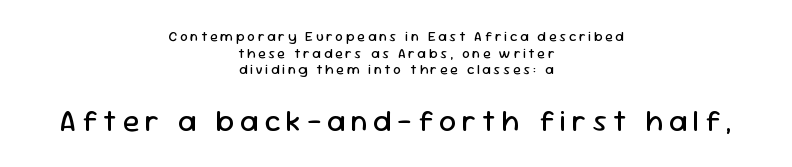
{"serif": "no", "italic": "no", "bold": "no", "weight": "regular", "width": "normal", "stroke_contrast": "low", "x_height": "medium", "monospaced": "no", "underline": "no", "align": "center", "line_spacing_ratio": 1.19, "larger_block": "second", "size_ratio": 2.14, "glyph_px": 30}
